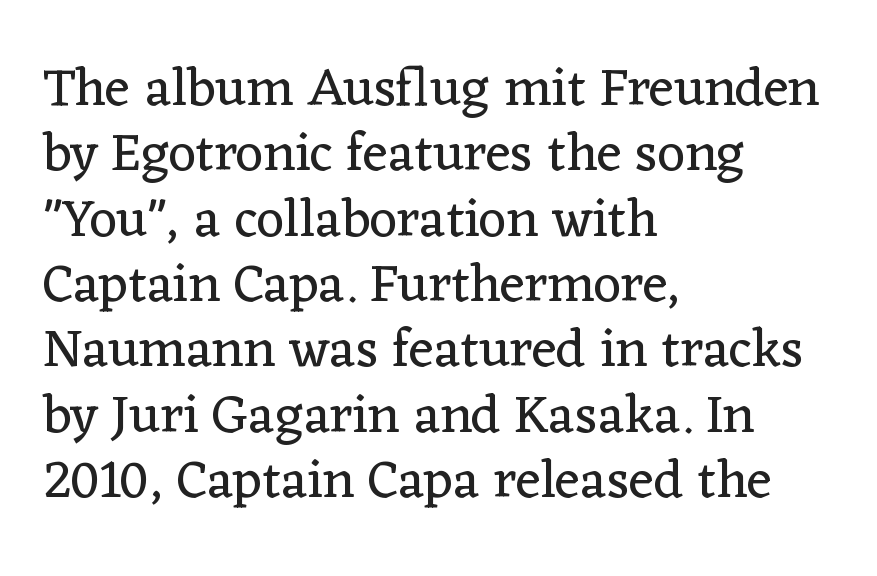
The image shows 54 px regular-weight serif type, upright; set left-aligned, line spacing 1.21x, normal letter spacing, not underlined; low stroke contrast and a medium x-height.
